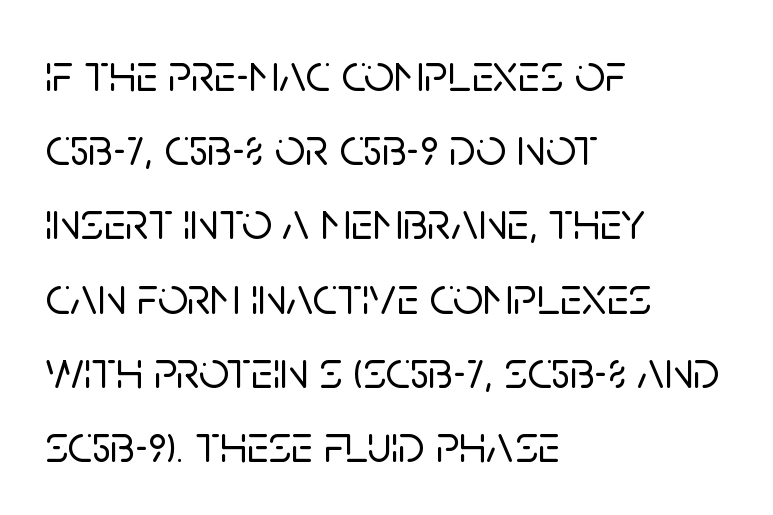
{"serif": "no", "italic": "no", "width": "normal", "stroke_contrast": "low", "x_height": "large", "monospaced": "no", "underline": "no", "align": "left", "line_spacing": "normal", "line_spacing_ratio": 1.4, "letter_spacing": "normal", "letter_spacing_em": 0.0, "glyph_px": 53}
